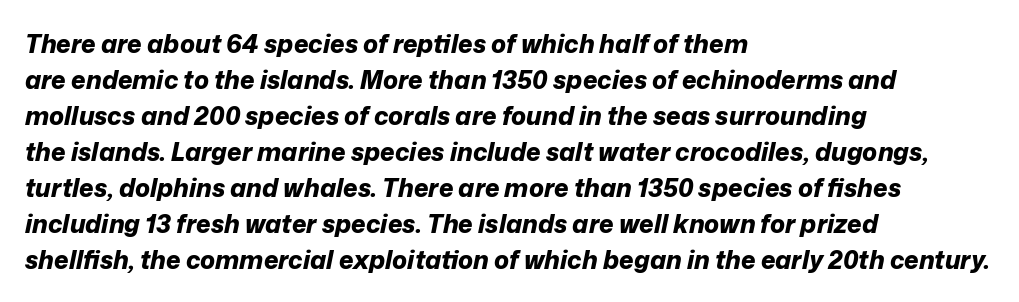
{"italic": "yes", "lean": "right", "slant_degrees": 12, "bold": "yes", "underline": "no", "align": "left", "line_spacing": "normal", "line_spacing_ratio": 1.44, "letter_spacing": "normal", "letter_spacing_em": 0.0, "glyph_px": 25}
